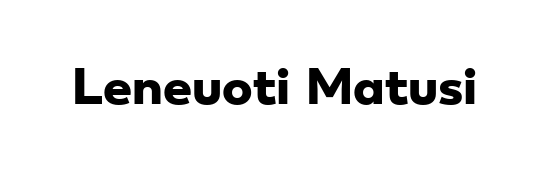
Q: Is the text bold? A: Yes.
Q: Is the typeface a serif or a sans-serif typeface? A: Sans-serif.
Q: Is the text underlined? A: No.
Q: Is the spacing between letters normal or unusually wide? A: Normal.
Q: Width (condensed, normal, or wide)? A: Wide.
Q: Stroke contrast? A: Low.
Q: x-height? A: Small.
Q: Monospaced? A: No.
